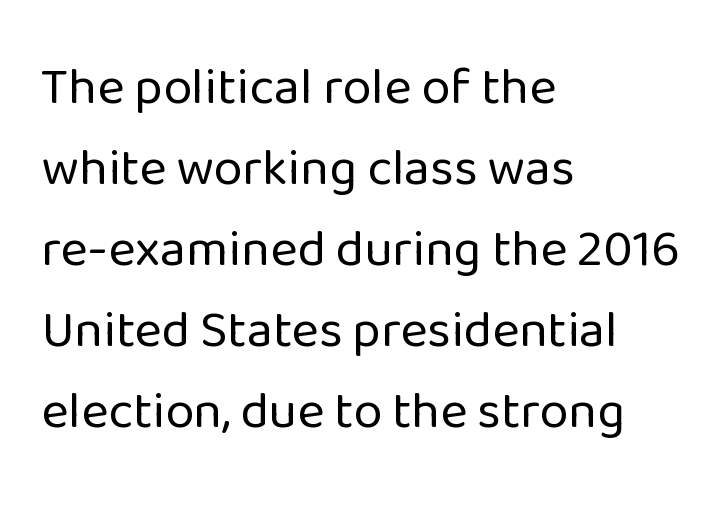
Q: Is the text bold? A: No.
Q: Is the text italic (slanted)? A: No, it is upright.
Q: Is the typeface a serif or a sans-serif typeface? A: Sans-serif.
Q: Is the text underlined? A: No.
Q: How is the paragraph aligned? A: Left-aligned.
Q: Is the spacing between letters normal or unusually wide? A: Normal.
Q: Is the spacing between lines tight, normal or loose? A: Normal.
Q: Width (condensed, normal, or wide)? A: Normal.
Q: Stroke contrast? A: Low.
Q: x-height? A: Medium.
Q: Monospaced? A: No.
